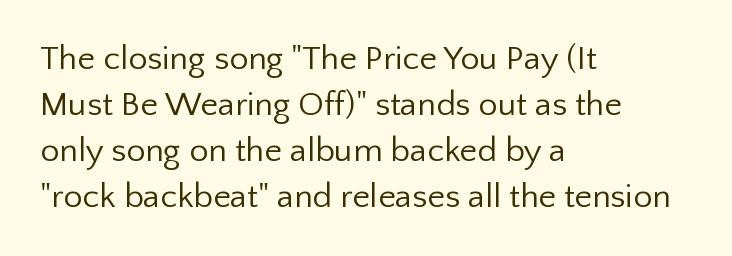
Underline: absent. A roman cut, with each character standing at attention. Compared with typical body copy, the letter spacing here is the same. Notice how descenders clear the ascenders below comfortably — that's standard leading. Each line starts at the same left margin while the right side varies.
